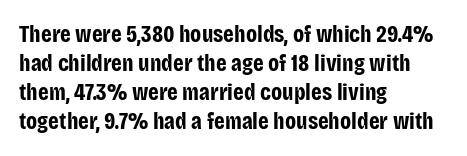
The image shows 24 px bold type, upright; set left-aligned, line spacing 1.21x, normal letter spacing, not underlined.
